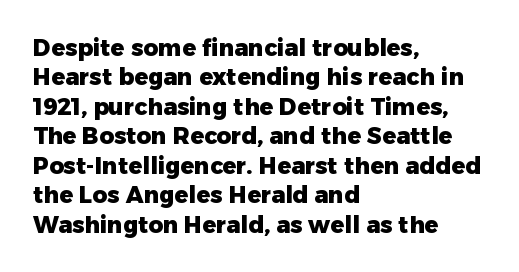
{"italic": "no", "bold": "yes", "underline": "no", "align": "left", "line_spacing": "normal", "line_spacing_ratio": 1.28, "letter_spacing": "normal", "letter_spacing_em": 0.0, "glyph_px": 23}
